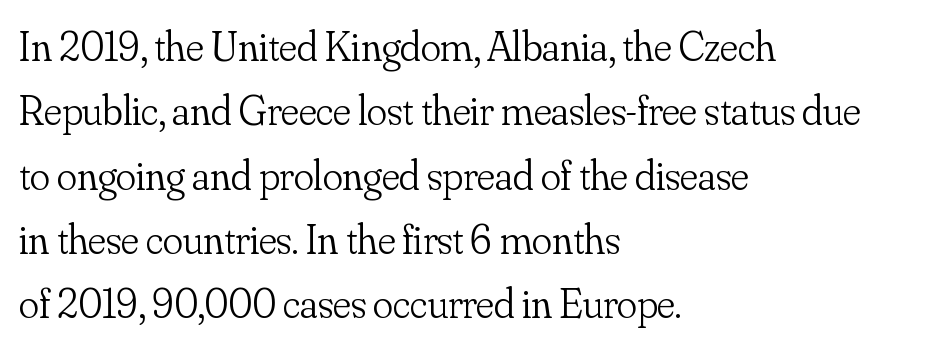
Every character sits straight up, as roman type does. Regarding leading, the lines here are spaced in the standard way. Layout note: lines flush left. Nothing unusual about the tracking: characters are spaced as the font intends. Summary of weight: not heavy and not bold.
